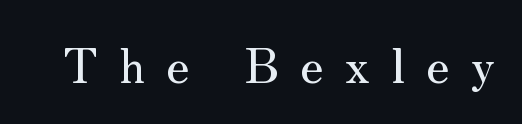
The image shows 48 px serif type, upright; set unusually wide letter spacing (+0.44 em), not underlined; medium stroke contrast and a small x-height.
